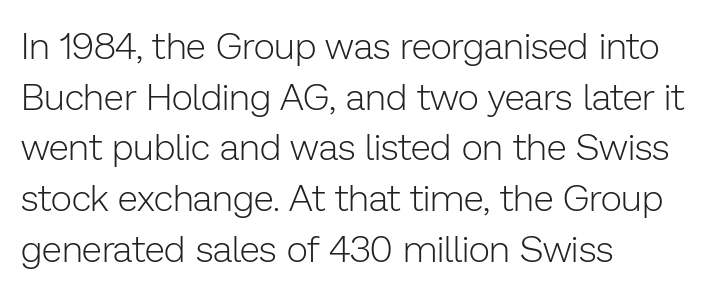
The image shows 37 px light sans-serif type, upright; set left-aligned, normal line spacing (1.37x), normal letter spacing, not underlined; low stroke contrast and a medium x-height.
